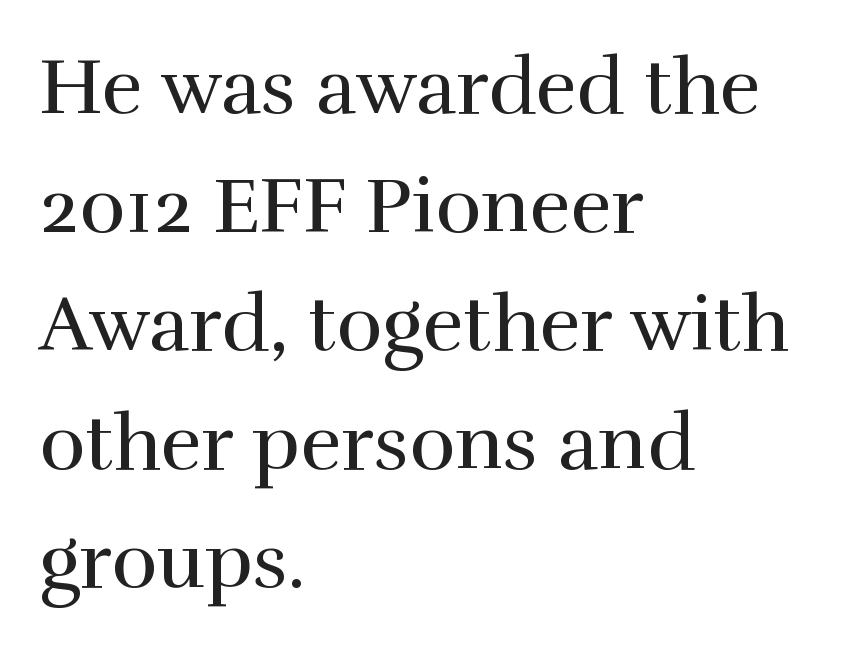
The axis of the letterforms is exactly vertical. How are the letters spaced? Ordinarily, with no added tracking. The compositor pushed each line to the left boundary. Vertical stems look standard width or narrower in stroke.
